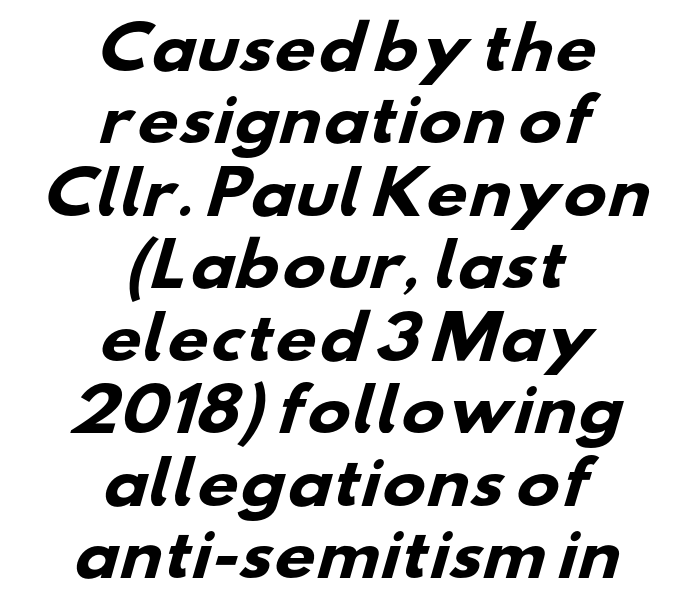
Q: Is the text bold? A: Yes.
Q: Is the typeface a serif or a sans-serif typeface? A: Sans-serif.
Q: Is the text underlined? A: No.
Q: How is the paragraph aligned? A: Centered.
Q: Is the spacing between letters normal or unusually wide? A: Normal.
Q: Is the spacing between lines tight, normal or loose? A: Normal.
Q: Width (condensed, normal, or wide)? A: Wide.
Q: Stroke contrast? A: Low.
Q: x-height? A: Small.
Q: Monospaced? A: No.
